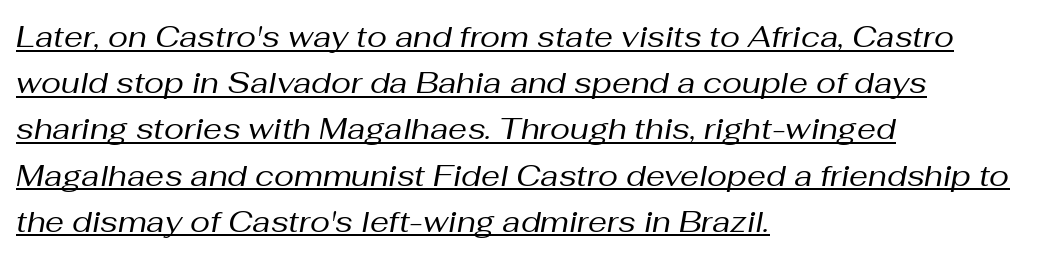
The image shows 30 px regular-weight type, italic (leaning right); set left-aligned, normal line spacing (1.54x), normal letter spacing, underlined; medium stroke contrast and a medium x-height.
